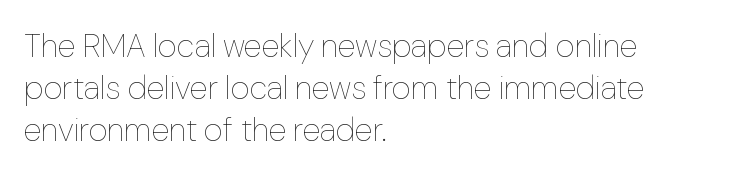
{"italic": "no", "bold": "no", "weight": "thin", "width": "normal", "stroke_contrast": "low", "x_height": "medium", "monospaced": "no", "underline": "no", "align": "left", "line_spacing": "normal", "line_spacing_ratio": 1.28, "letter_spacing": "normal", "letter_spacing_em": 0.0, "glyph_px": 33}
